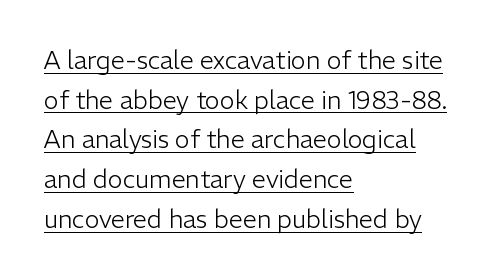
Q: Is the text bold? A: No.
Q: Is the text italic (slanted)? A: No, it is upright.
Q: Is the text underlined? A: Yes.
Q: How is the paragraph aligned? A: Left-aligned.
Q: Is the spacing between letters normal or unusually wide? A: Normal.
Q: Is the spacing between lines tight, normal or loose? A: Normal.
